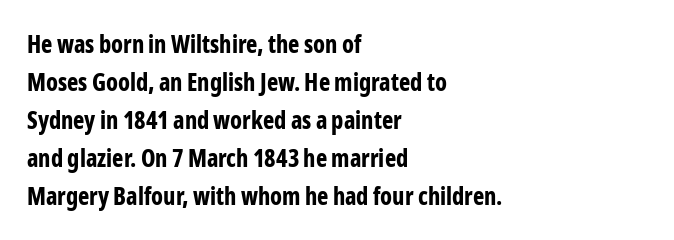
The image shows 24 px bold type, upright; set left-aligned, normal line spacing (1.58x), normal letter spacing, not underlined.
